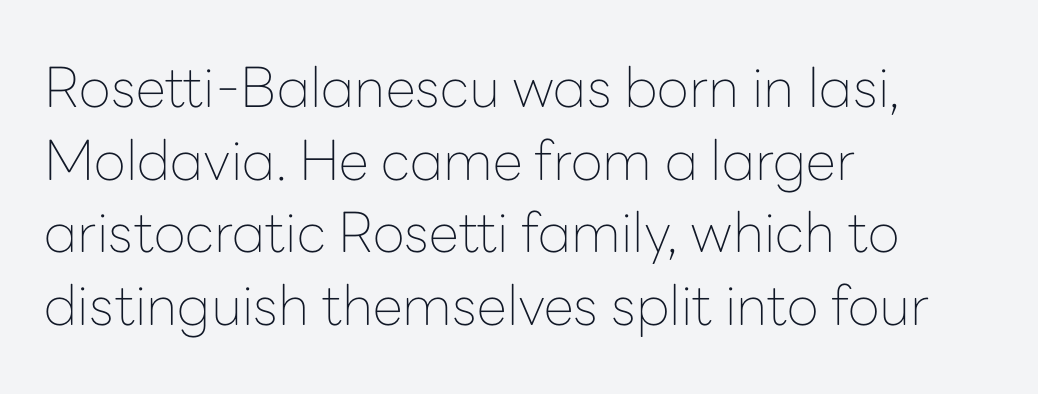
Spacing between characters is what you'd get straight out of the box. Clear beneath every line of the passage. Character widths vary here, with narrow letters taking less room than wide ones. Tall strokes in this sample are plumb rather than angled. The font family rendered here belongs to the sans-serif group.
